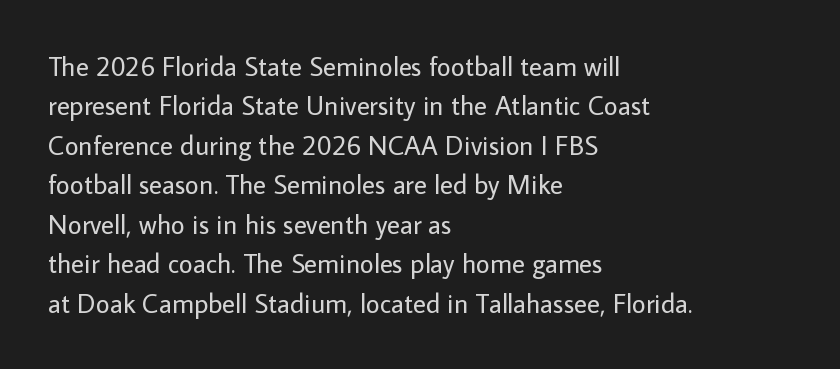
Quick note: not italic, upright. Is the stroke heavy? The answer is a plain regular-or-lighter. The setting favours the left margin, as ordinary paragraphs usually do. Has an underline been added? It has not. Tracking here is standard; glyphs follow each other at the usual distance. Line spacing here is normal.
